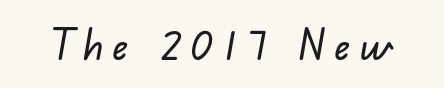
The image shows 42 px sans-serif type; set unusually wide letter spacing (+0.23 em), not underlined; low stroke contrast and a small x-height.
